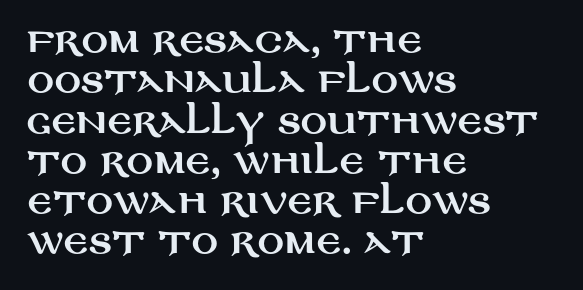
Character widths vary here, with narrow letters taking less room than wide ones. Descender tails drop into unmarked territory. Visually the block forms a straight wall on the left and a jagged coastline on the right. If you drew a line through each stem, it would be perfectly vertical. The characters display no serif detailing; their extremities are plain. Spacing between characters is what you'd get straight out of the box.
